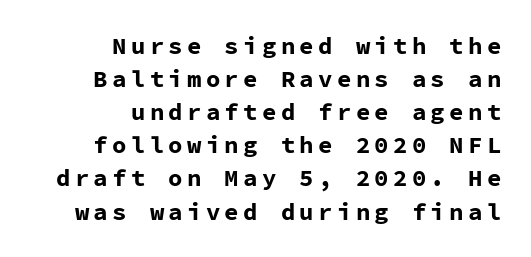
If you measured baseline to baseline, you'd find a middling distance. The passage shown is emphatically bold. The foot of each line stays bare and open. Visually the block forms a straight wall on the right and a jagged coastline on the left.
